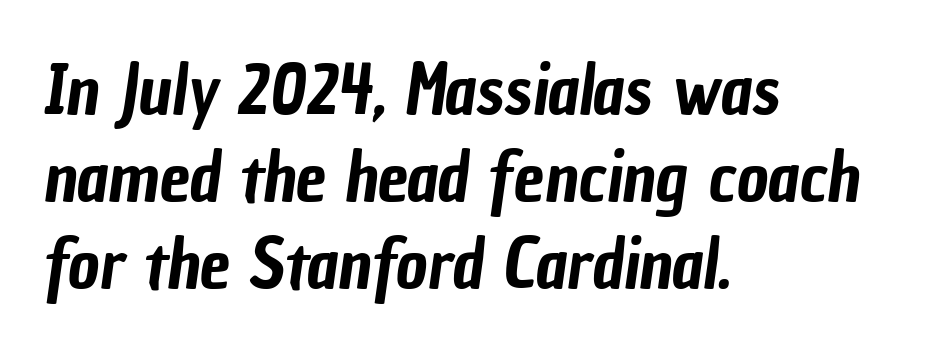
The image shows 69 px condensed sans-serif type; set left-aligned, normal line spacing (1.26x), normal letter spacing, not underlined; low stroke contrast and a medium x-height.
